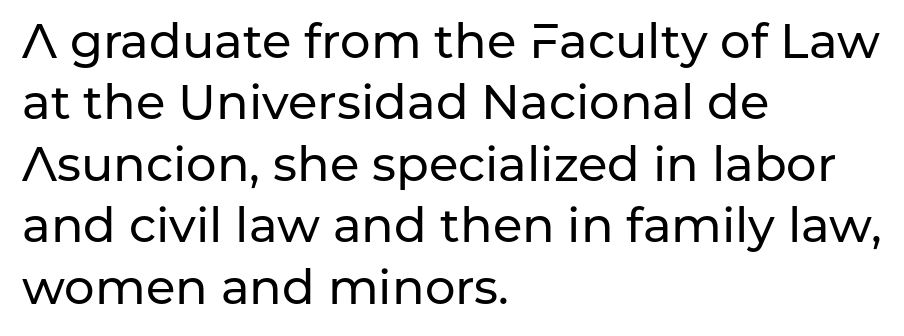
The image shows 48 px sans-serif type, upright; set left-aligned, normal line spacing (1.28x), normal letter spacing, not underlined; low stroke contrast and a medium x-height.
